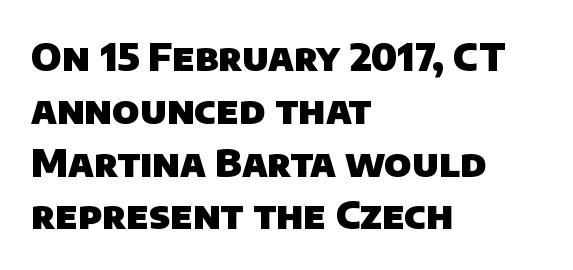
{"serif": "no", "bold": "yes", "weight": "heavy", "width": "normal", "stroke_contrast": "low", "x_height": "large", "monospaced": "no", "underline": "no", "align": "left", "line_spacing": "normal", "line_spacing_ratio": 1.39, "letter_spacing": "normal", "letter_spacing_em": 0.0, "glyph_px": 38}
